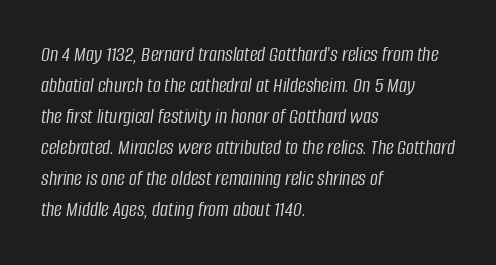
The letters sit at their default tracking, neither squeezed nor spread. An italicized treatment has been applied to the whole sample. The font sits on the lighter half of the weight spectrum, regular included. Baseline-to-baseline distance is the conventional proportion of letter height. Reading down the block, your eye returns to a fixed left position each line.
